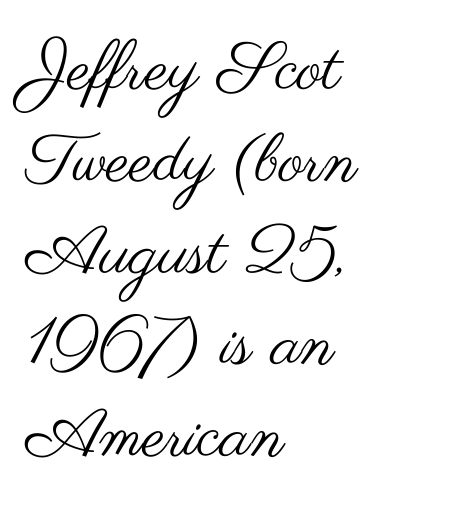
The baseline area is clear. Font category for this specimen: sans-serif. Heft: none added — not bold. Do the characters align in a grid? No, the font is proportional.
